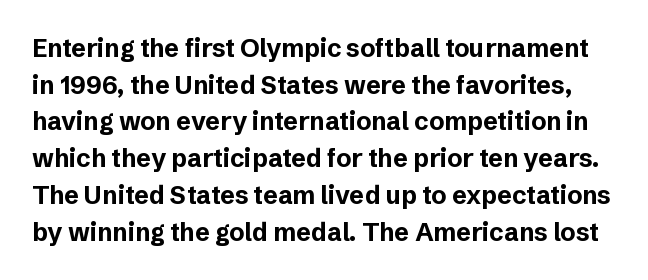
Q: Is the text bold? A: Yes.
Q: Is the text italic (slanted)? A: No, it is upright.
Q: Is the text underlined? A: No.
Q: Is the spacing between letters normal or unusually wide? A: Normal.
Q: Is the spacing between lines tight, normal or loose? A: Normal.
